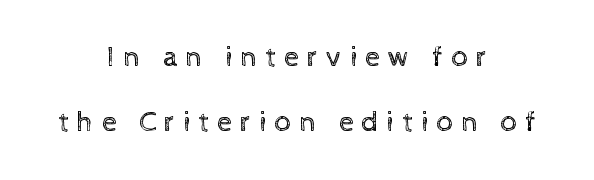
{"italic": "no", "bold": "no", "weight": "regular", "width": "normal", "x_height": "medium", "monospaced": "no", "underline": "no", "align": "center", "line_spacing": "loose", "line_spacing_ratio": 2.17, "letter_spacing": "wide", "letter_spacing_em": 0.26, "glyph_px": 30}
